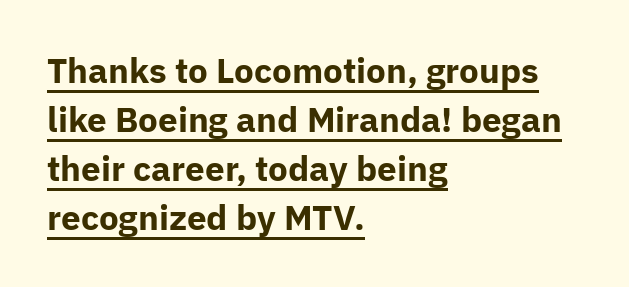
Each letter keeps its own natural width here, so spacing adapts to shape. A typographer would call this underscored text. Tracking here is standard; glyphs follow each other at the usual distance. Notice how the stems are strictly vertical — no italics here. In terms of weight, the rendering is a true, heavy bold. Which margin do the lines hug? The left one — the right edge is uneven.
